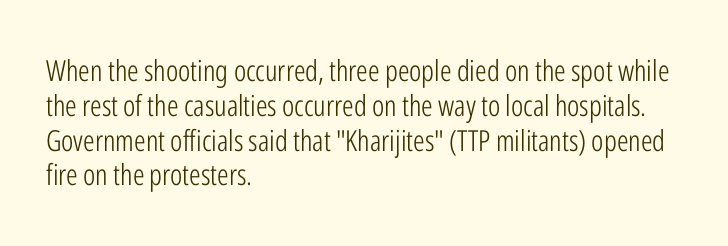
Is the stroke heavy? The answer is a plain regular-or-lighter. Clear beneath every line of the passage. A sans-serif font was chosen for this passage. Glyph-to-glyph distance matches everyday printed text. Each letter keeps its own natural width here, so spacing adapts to shape.
